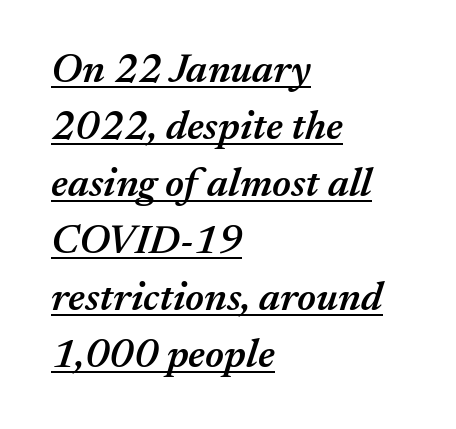
Q: Is the text bold? A: Semi-bold.
Q: Is the text italic (slanted)? A: Yes, it leans right by about 17 degrees.
Q: Is the text underlined? A: Yes.
Q: How is the paragraph aligned? A: Left-aligned.
Q: Is the spacing between letters normal or unusually wide? A: Normal.
Q: Is the spacing between lines tight, normal or loose? A: Normal.
Q: Width (condensed, normal, or wide)? A: Normal.
Q: Stroke contrast? A: Medium.
Q: x-height? A: Medium.
Q: Monospaced? A: No.
